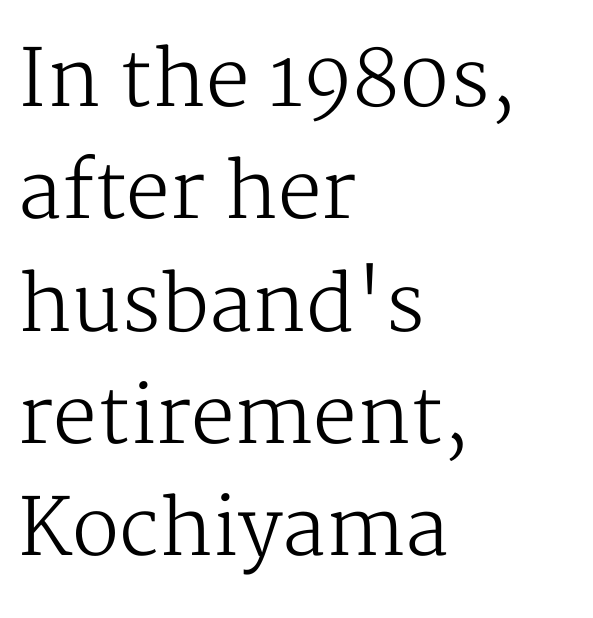
The image shows 78 px regular-weight serif type, upright; set left-aligned, normal line spacing (1.44x), normal letter spacing, not underlined; medium stroke contrast and a medium x-height.
